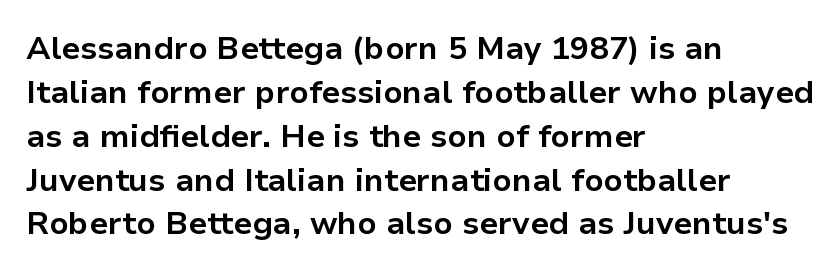
The image shows 32 px bold sans-serif type, upright; set left-aligned, normal line spacing (1.37x), normal letter spacing, not underlined; low stroke contrast and a medium x-height.
